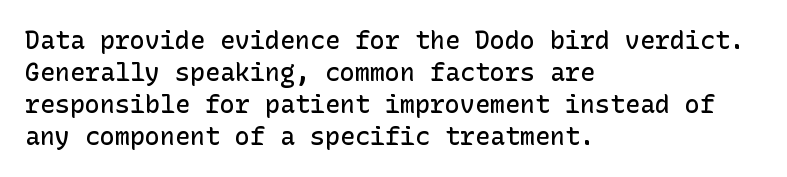
Q: Is the text bold? A: Semi-bold.
Q: Is the text italic (slanted)? A: No, it is upright.
Q: Is the text underlined? A: No.
Q: How is the paragraph aligned? A: Left-aligned.
Q: Is the spacing between letters normal or unusually wide? A: Normal.
Q: Is the spacing between lines tight, normal or loose? A: Normal.
